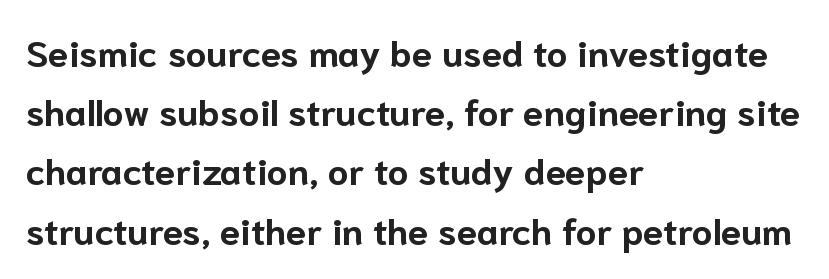
Each new line begins a customary step beneath the previous one. The text block is weighted toward the left margin, trailing off unevenly rightward. Beneath every word, the page is bare. The rendering uses a bold face; every stroke is thick and dark. There is no visible air inserted between adjacent glyphs. Quick note: not italic, upright.
